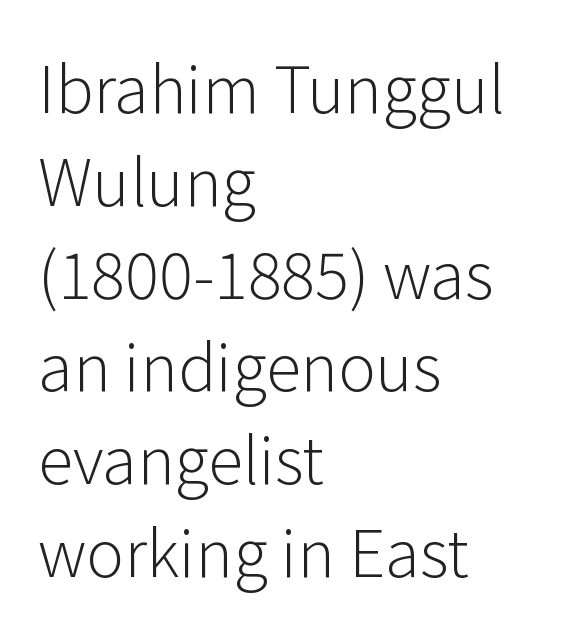
The image shows 64 px light sans-serif type, upright; set left-aligned, normal line spacing (1.45x), normal letter spacing, not underlined; low stroke contrast and a medium x-height.
